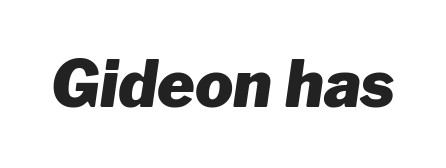
Q: Is the text bold? A: Yes.
Q: Is the text italic (slanted)? A: Yes, it leans right by about 8 degrees.
Q: Is the text underlined? A: No.
Q: Is the spacing between letters normal or unusually wide? A: Normal.
Q: Width (condensed, normal, or wide)? A: Normal.
Q: Stroke contrast? A: Low.
Q: x-height? A: Medium.
Q: Monospaced? A: No.
